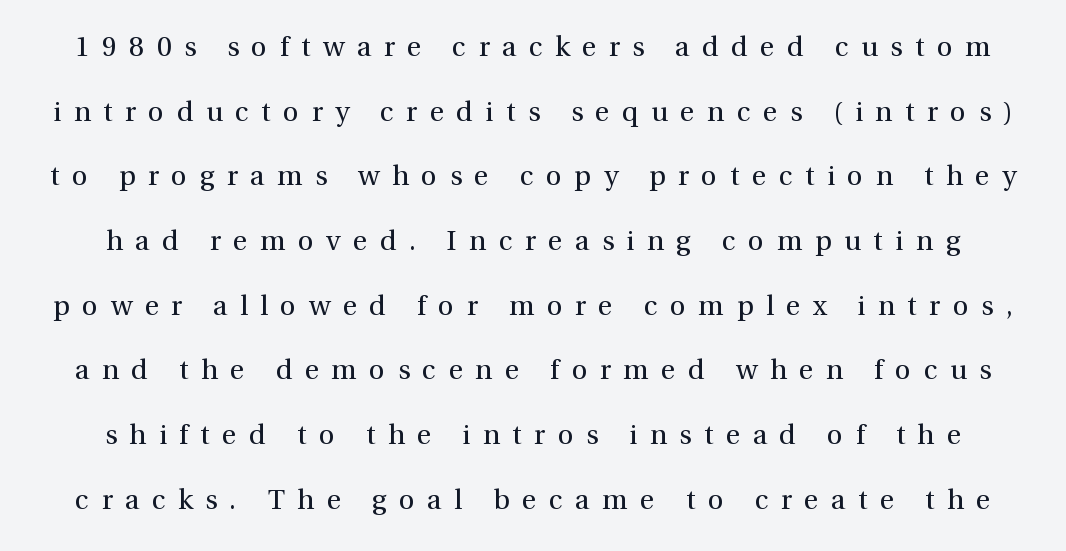
The image shows 28 px regular-weight serif type, upright; set loose line spacing (2.31x), unusually wide letter spacing (+0.44 em), not underlined; a medium x-height.
